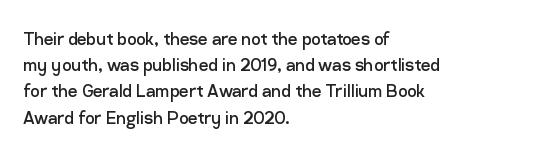
Q: Is the text bold? A: No.
Q: Is the text italic (slanted)? A: No, it is upright.
Q: Is the text underlined? A: No.
Q: How is the paragraph aligned? A: Left-aligned.
Q: Is the spacing between letters normal or unusually wide? A: Normal.
Q: Is the spacing between lines tight, normal or loose? A: Normal.
